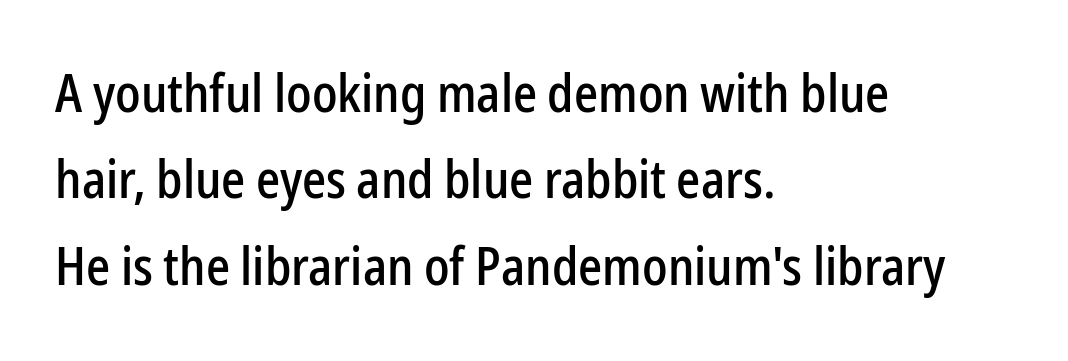
Q: Is the text italic (slanted)? A: No, it is upright.
Q: Is the typeface a serif or a sans-serif typeface? A: Sans-serif.
Q: Is the text underlined? A: No.
Q: How is the paragraph aligned? A: Left-aligned.
Q: Is the spacing between letters normal or unusually wide? A: Normal.
Q: Is the spacing between lines tight, normal or loose? A: Normal.
Q: Width (condensed, normal, or wide)? A: Condensed.
Q: Stroke contrast? A: Low.
Q: x-height? A: Medium.
Q: Monospaced? A: No.
